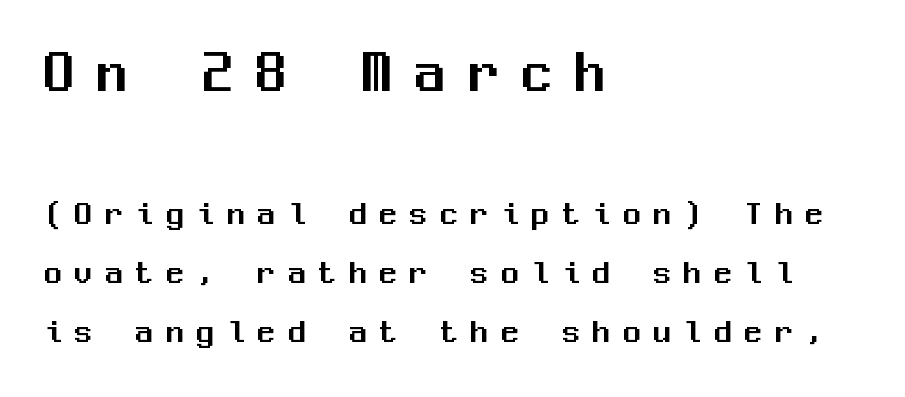
Q: Is the text italic (slanted)? A: No, it is upright.
Q: Is the typeface a serif or a sans-serif typeface? A: Sans-serif.
Q: Is the text underlined? A: No.
Q: How is the paragraph aligned? A: Left-aligned.
Q: Is the spacing between letters normal or unusually wide? A: Unusually wide.
Q: Is the spacing between lines tight, normal or loose? A: Normal.
Q: Which block of text is set in a larger size, the first (top) or the second (bottom)? A: The first (top) one.
Q: Width (condensed, normal, or wide)? A: Normal.
Q: Stroke contrast? A: Medium.
Q: x-height? A: Medium.
Q: Monospaced? A: Yes.
